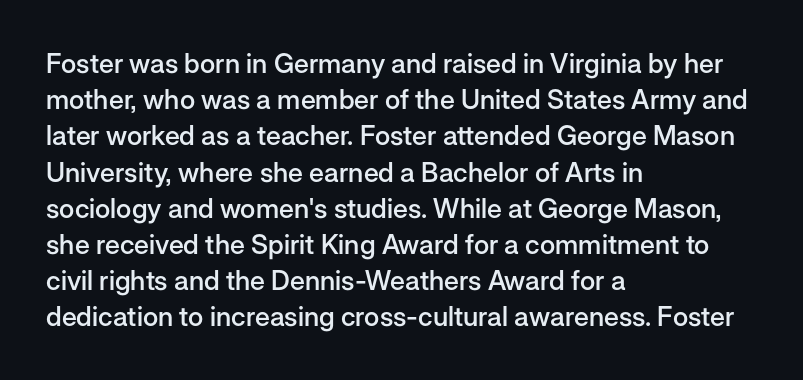
The image shows 27 px text type, upright; set left-aligned, normal line spacing (1.34x), normal letter spacing, not underlined.
